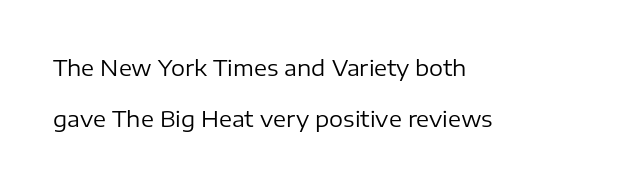
The image shows 22 px text type, upright; set left-aligned, loose line spacing (2.3x), normal letter spacing, not underlined.
